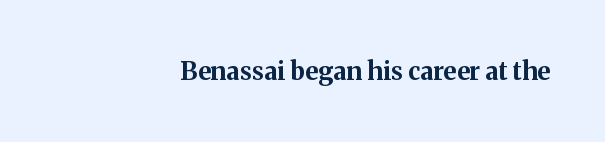
The image shows 25 px bold type, upright; set right-aligned, normal letter spacing, not underlined.
